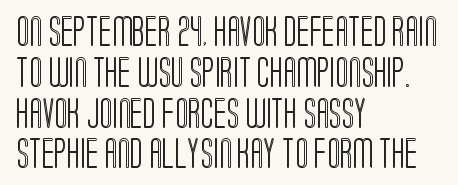
The image shows 30 px condensed type, upright; set left-aligned, normal line spacing (1.36x), normal letter spacing, not underlined; a large x-height.
